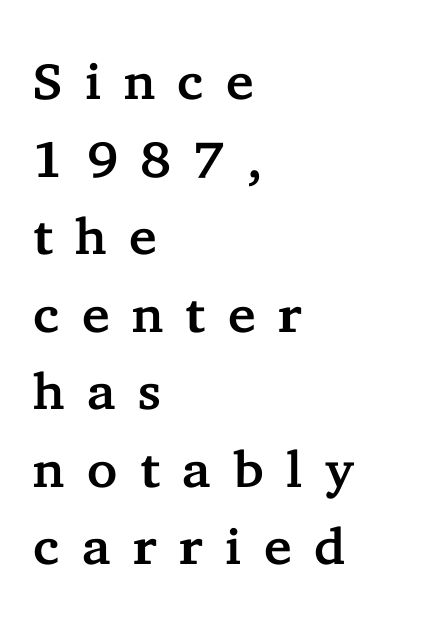
Q: Is the text italic (slanted)? A: No, it is upright.
Q: Is the typeface a serif or a sans-serif typeface? A: Serif.
Q: Is the text underlined? A: No.
Q: How is the paragraph aligned? A: Left-aligned.
Q: Is the spacing between letters normal or unusually wide? A: Unusually wide.
Q: Is the spacing between lines tight, normal or loose? A: Normal.
Q: Width (condensed, normal, or wide)? A: Normal.
Q: Stroke contrast? A: Low.
Q: x-height? A: Medium.
Q: Monospaced? A: No.
